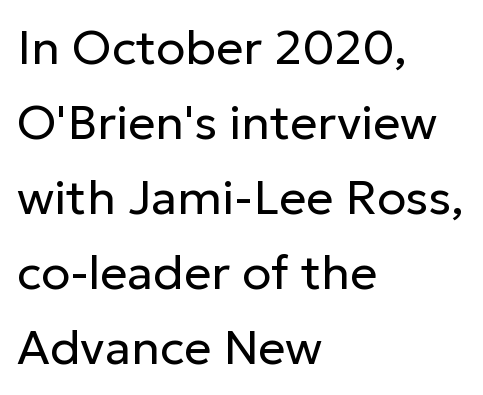
A typesetter would call this zero additional tracking. Reading down the block, your eye returns to a fixed left position each line. Rule under the text: the space is simply empty. Compared with a typical body face, this is equally light or lighter still.
